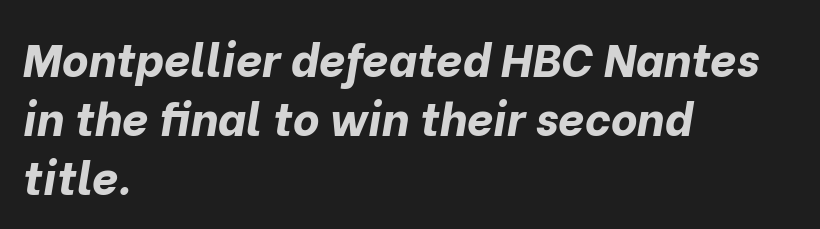
Do the characters align in a grid? No, the font is proportional. The letterforms sit shoulder to shoulder at normal distance. Interline gaps are of average width in this sample. The typesetting leans heavy: a genuine bold.
